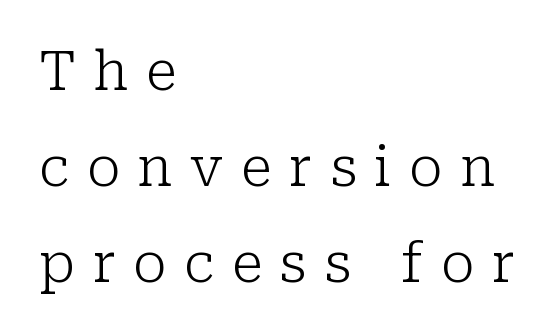
The typeface has the unassuming heft of standard copy or less. Examine the stroke ends and you'll spot serifs. Clear beneath every line of the passage. Observe the wide spacing: letters keep a clear distance from each other.
